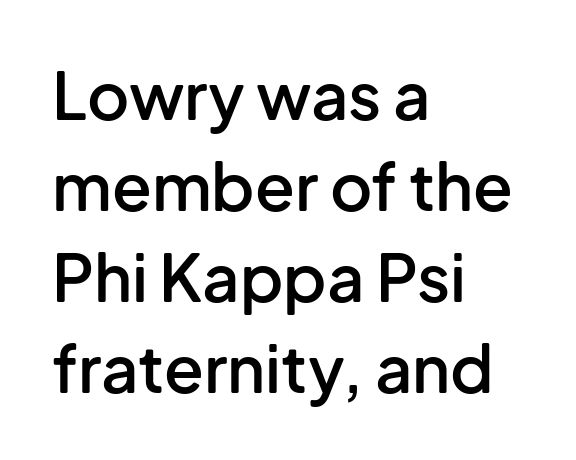
Where is the straight margin? On the left. A typesetter would call this zero additional tracking. The letters stand straight up with perfectly vertical stems. Do the characters align in a grid? No, the font is proportional. A typesetter would call this leading conventional body-copy spacing.
